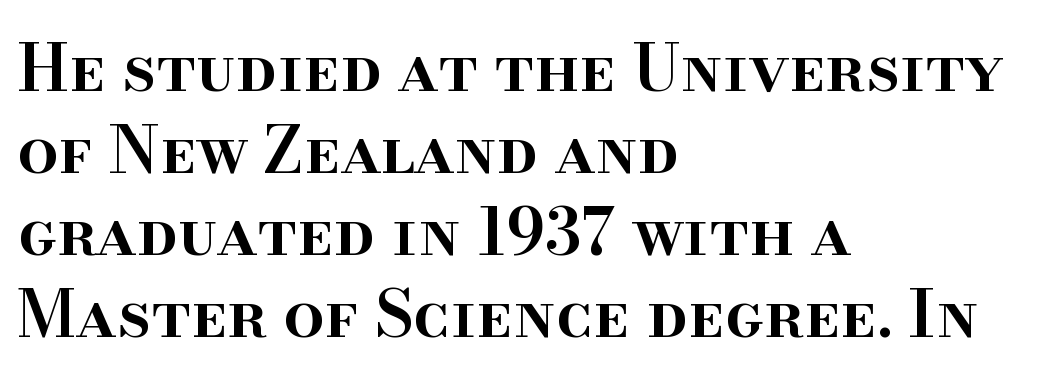
The foot of each line stays bare and open. The rendering anchors every line to the left-hand side. Posture: straight, roman, zero tilt. Spacing verdict: proportional, widths tailored to each character.
